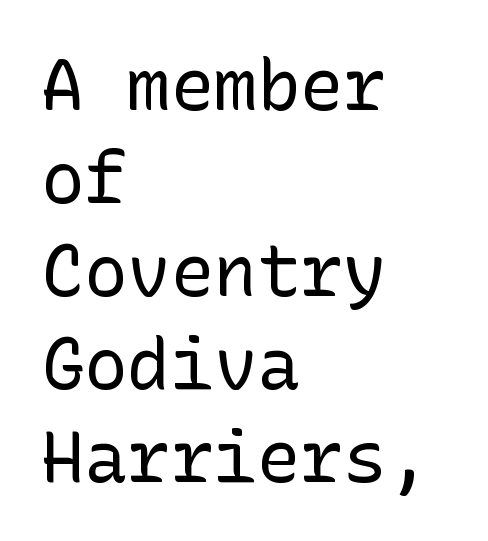
Visually the block forms a straight wall on the left and a jagged coastline on the right. The rows are spaced the way most documents space them. Designer's note — italics off, roman on. Here the glyphs are tracked normally, forming tight word shapes.
